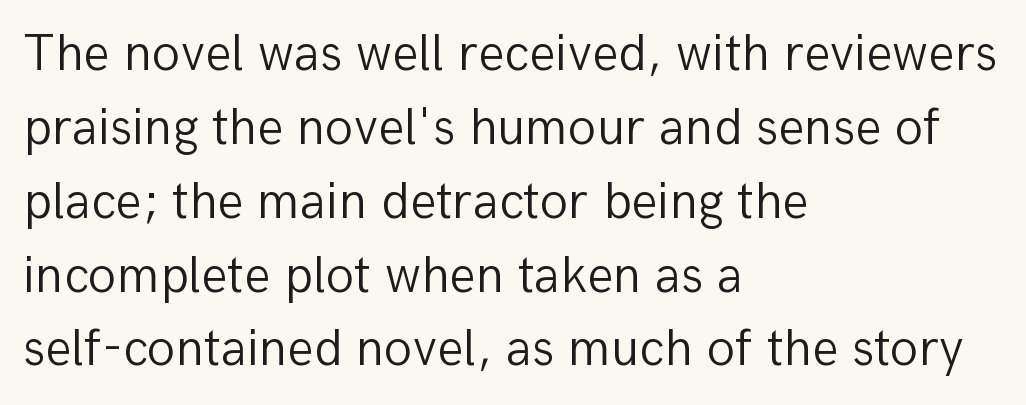
The image shows 52 px light sans-serif type, upright; set left-aligned, normal line spacing (1.42x), normal letter spacing, not underlined; low stroke contrast and a medium x-height.
